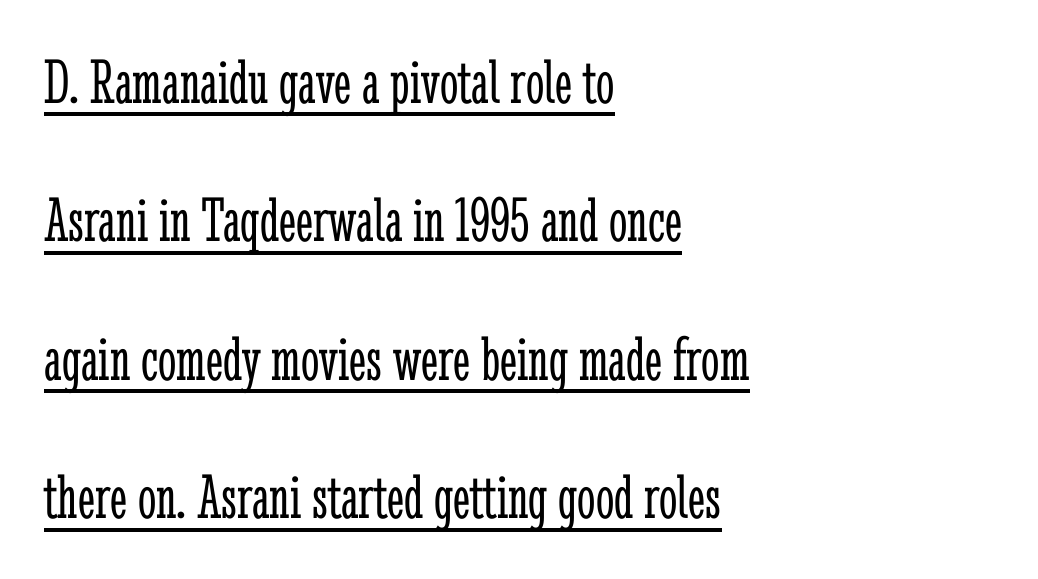
Q: Is the text bold? A: No.
Q: Is the text italic (slanted)? A: No, it is upright.
Q: Is the typeface a serif or a sans-serif typeface? A: Serif.
Q: Is the text underlined? A: Yes.
Q: How is the paragraph aligned? A: Left-aligned.
Q: Is the spacing between letters normal or unusually wide? A: Normal.
Q: Is the spacing between lines tight, normal or loose? A: Loose.
Q: Width (condensed, normal, or wide)? A: Condensed.
Q: Stroke contrast? A: Low.
Q: x-height? A: Medium.
Q: Monospaced? A: No.
